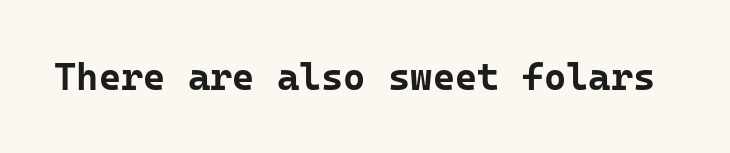
Q: Is the text bold? A: Yes.
Q: Is the text italic (slanted)? A: No, it is upright.
Q: Is the typeface a serif or a sans-serif typeface? A: Sans-serif.
Q: Is the text underlined? A: No.
Q: Is the spacing between letters normal or unusually wide? A: Normal.
Q: Width (condensed, normal, or wide)? A: Normal.
Q: Stroke contrast? A: Low.
Q: x-height? A: Medium.
Q: Monospaced? A: Yes.
